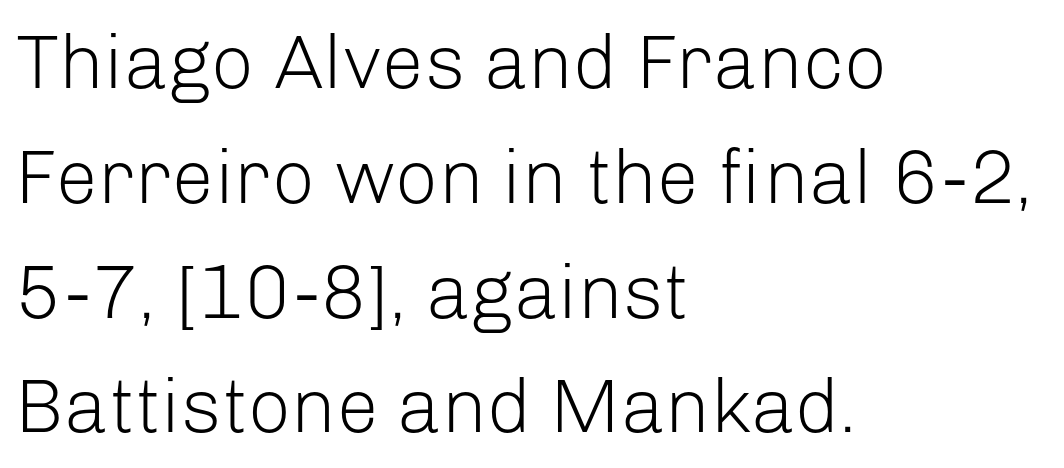
Students, observe: this is what conventionally led text looks like. Inter-character spacing is left at the font's built-in metrics. A sans-serif font was chosen for this passage. Posture: upright roman. Spacing verdict: proportional, widths tailored to each character.
